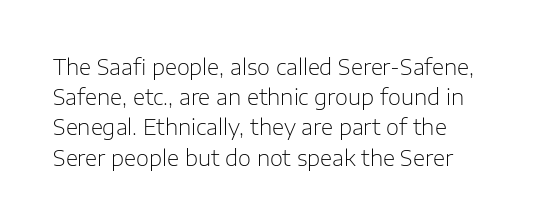
The image shows 21 px text type, upright; set normal line spacing (1.44x), normal letter spacing, not underlined.
